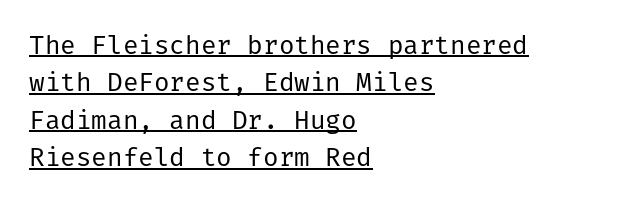
Q: Is the text bold? A: No.
Q: Is the text italic (slanted)? A: No, it is upright.
Q: Is the text underlined? A: Yes.
Q: How is the paragraph aligned? A: Left-aligned.
Q: Is the spacing between letters normal or unusually wide? A: Normal.
Q: Is the spacing between lines tight, normal or loose? A: Normal.
